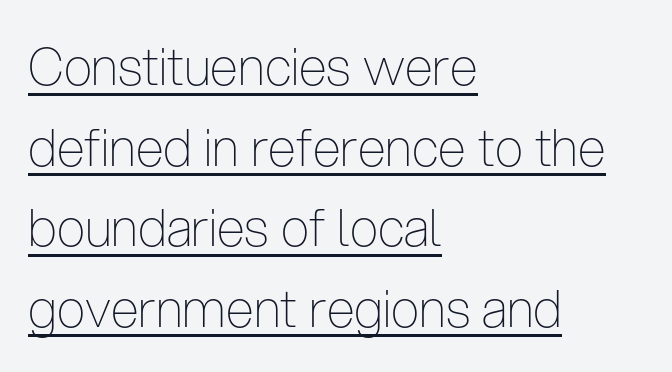
{"serif": "no", "italic": "no", "bold": "no", "weight": "thin", "width": "condensed", "stroke_contrast": "low", "x_height": "medium", "monospaced": "no", "underline": "yes", "align": "left", "line_spacing": "normal", "line_spacing_ratio": 1.58, "letter_spacing": "normal", "letter_spacing_em": 0.0, "glyph_px": 51}
